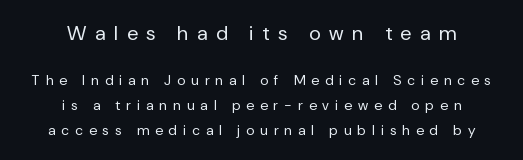
The image shows 20 px text type, upright; set centered, line spacing 1.77x, unusually wide letter spacing (+0.44 em), not underlined; the first (top) block is 1.43x larger.
